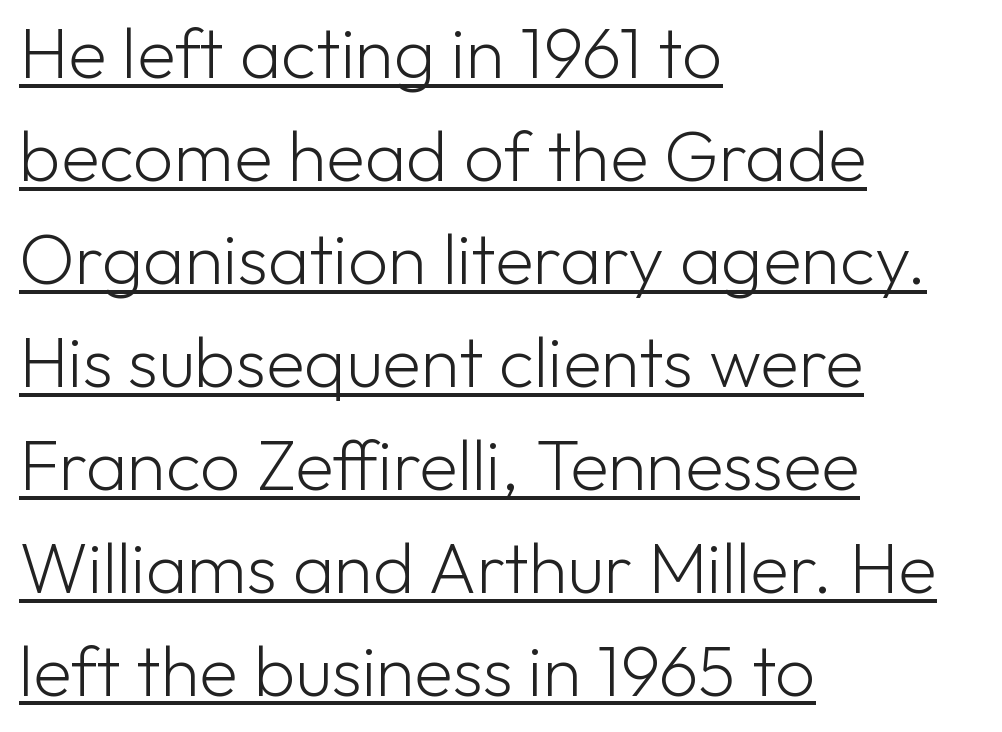
{"serif": "no", "italic": "no", "bold": "no", "weight": "light", "width": "normal", "stroke_contrast": "low", "x_height": "medium", "monospaced": "no", "underline": "yes", "align": "left", "line_spacing": "normal", "line_spacing_ratio": 1.45, "letter_spacing": "normal", "letter_spacing_em": 0.0, "glyph_px": 71}
